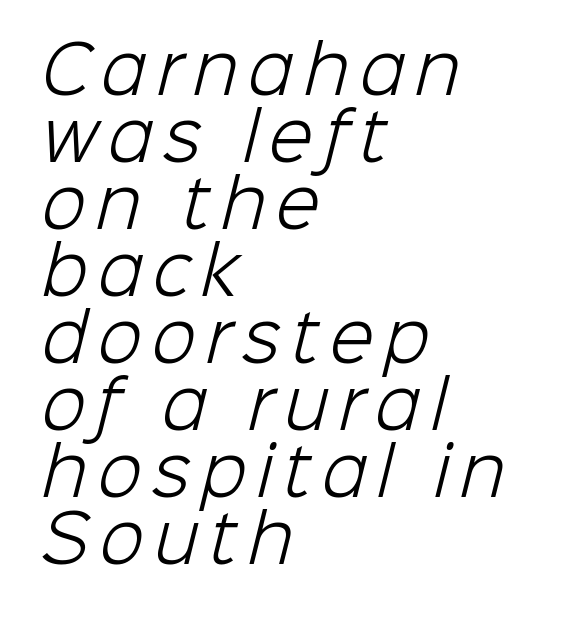
The image shows 65 px light sans-serif type; set left-aligned, tight line spacing (1.03x), not underlined; low stroke contrast and a medium x-height.
